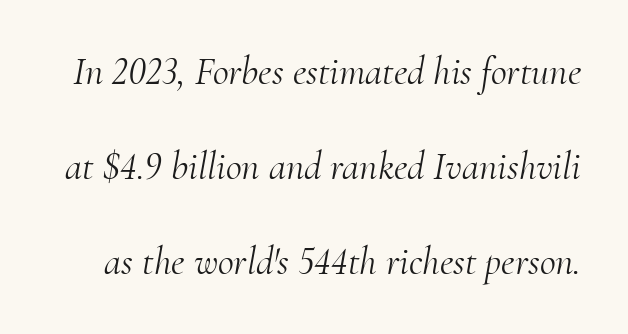
Regarding serifs, this sample has them. Weight: in the light-to-regular range. Notice how the stems are inclined rather than vertical — that's the hallmark of italics. The tracking reads as untouched default to a designer's eye. You could fit nearly another row in the gap between these rows.
